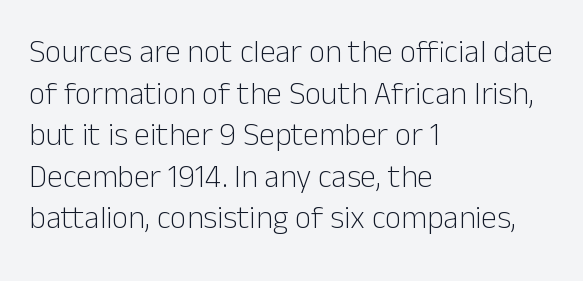
The image shows 32 px light sans-serif type, upright; set left-aligned, normal line spacing (1.3x), normal letter spacing, not underlined; low stroke contrast and a medium x-height.
